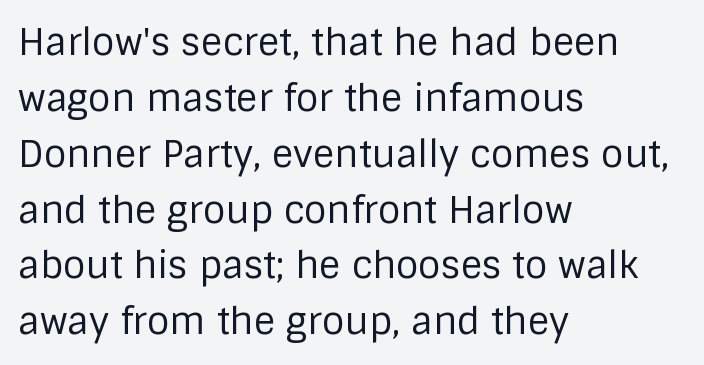
Any mark beneath the type? The region is blank. Posture: vertical. The face used here is proportionally spaced, like ordinary book or web type. Tracking here is standard; glyphs follow each other at the usual distance. The designer left line spacing at the default.
